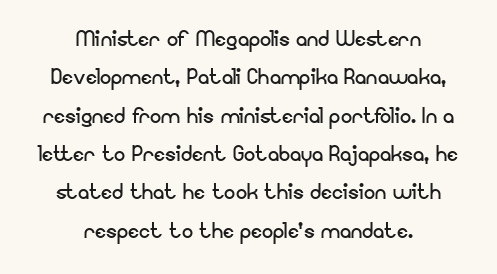
Do the characters align in a grid? No, the font is proportional. The passage shown is typeset with a sans-serif family. Is there any slant? The stems are plumb. The passage shown has conventional tracking throughout. Students, observe: this is what conventionally led text looks like.
